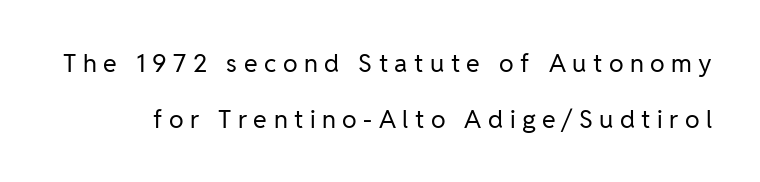
Q: Is the text bold? A: No.
Q: Is the text italic (slanted)? A: No, it is upright.
Q: Is the text underlined? A: No.
Q: Is the spacing between letters normal or unusually wide? A: Unusually wide.
Q: Is the spacing between lines tight, normal or loose? A: Loose.
